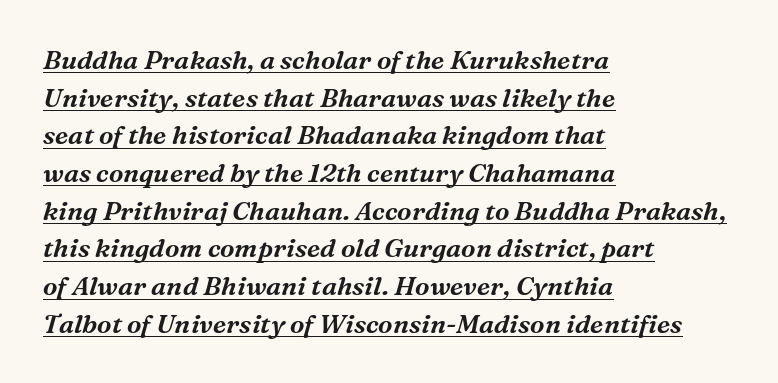
The image shows 26 px text type, italic (leaning right); set left-aligned, normal line spacing (1.45x), normal letter spacing, underlined.
